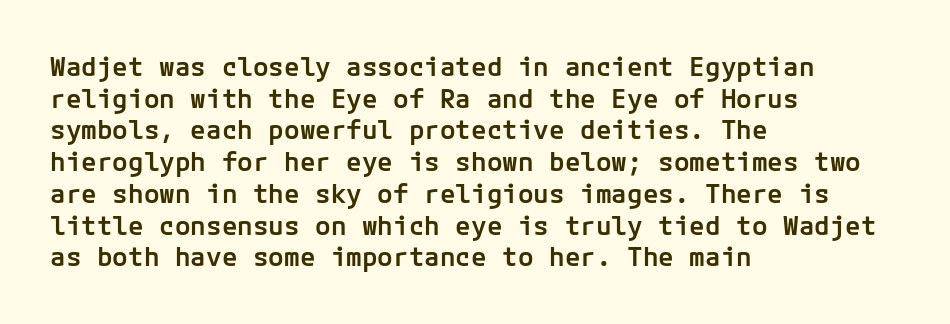
Each row of text sits above clean, open space. Typesetter's note: demi weight, one step under bold. Is the block centered? No — it sits flush against the left margin. Posture: straight, roman, zero tilt. The letterforms sit shoulder to shoulder at normal distance.
